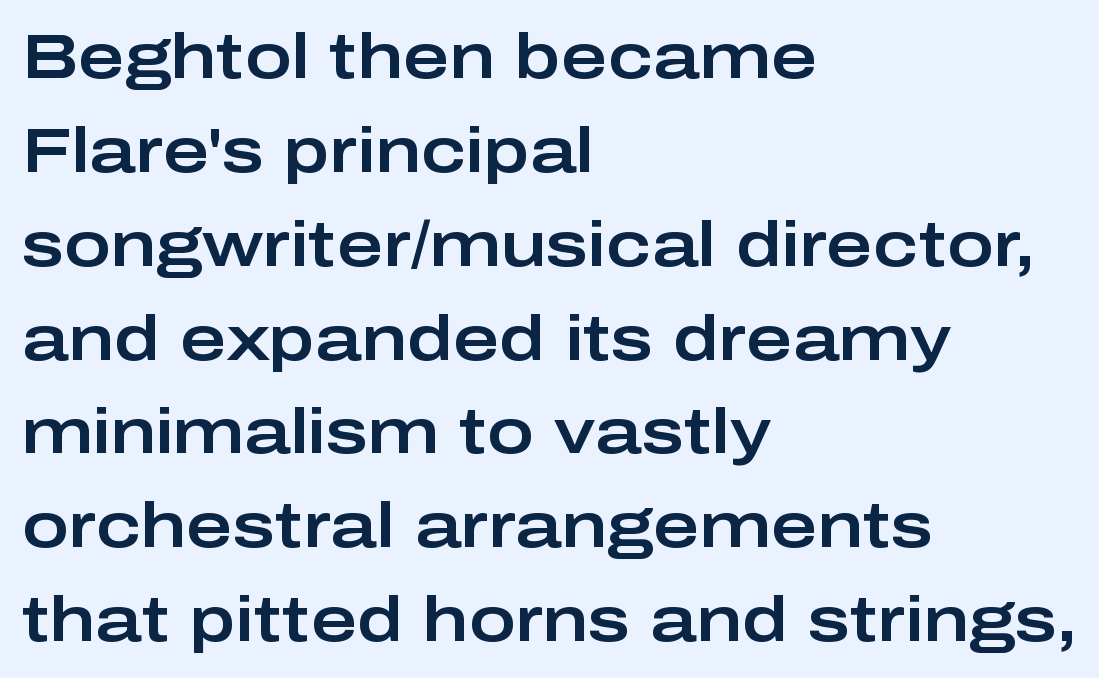
{"serif": "no", "italic": "no", "width": "wide", "stroke_contrast": "low", "x_height": "medium", "monospaced": "no", "underline": "no", "align": "left", "line_spacing": "normal", "line_spacing_ratio": 1.49, "letter_spacing": "normal", "letter_spacing_em": 0.0, "glyph_px": 63}
